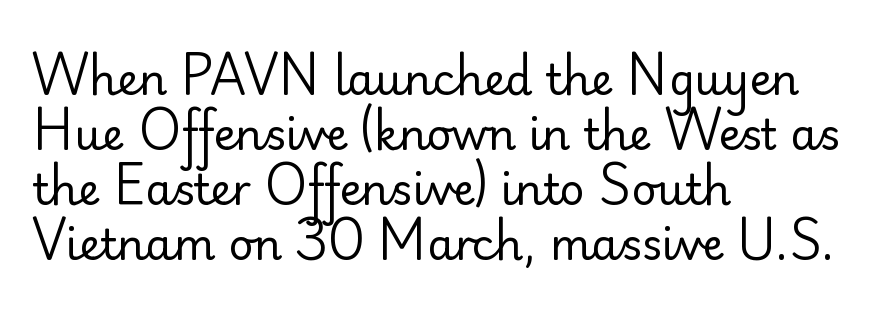
Q: Is the text bold? A: No.
Q: Is the text italic (slanted)? A: No, it is upright.
Q: Is the typeface a serif or a sans-serif typeface? A: Sans-serif.
Q: Is the text underlined? A: No.
Q: How is the paragraph aligned? A: Left-aligned.
Q: Is the spacing between letters normal or unusually wide? A: Normal.
Q: Is the spacing between lines tight, normal or loose? A: Normal.
Q: Width (condensed, normal, or wide)? A: Normal.
Q: Stroke contrast? A: Low.
Q: x-height? A: Small.
Q: Monospaced? A: No.
